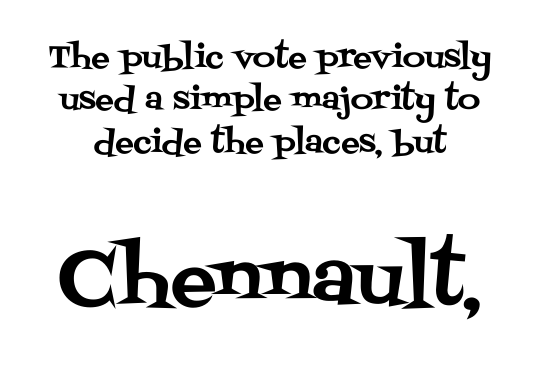
{"serif": "yes", "italic": "no", "width": "normal", "stroke_contrast": "medium", "x_height": "large", "monospaced": "no", "underline": "no", "line_spacing": "normal", "line_spacing_ratio": 1.37, "letter_spacing": "normal", "letter_spacing_em": 0.0, "larger_block": "second", "size_ratio": 2.48, "glyph_px": 77}
